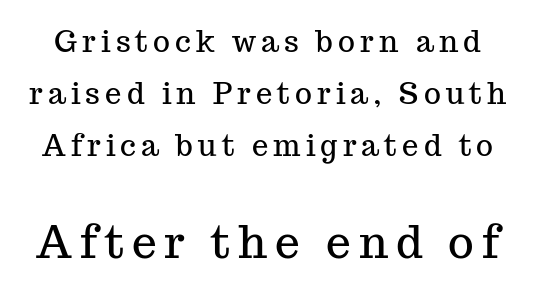
The image shows 44 px serif type, upright; set line spacing 1.79x, not underlined; the second (bottom) block is 1.52x larger; medium stroke contrast and a medium x-height.
